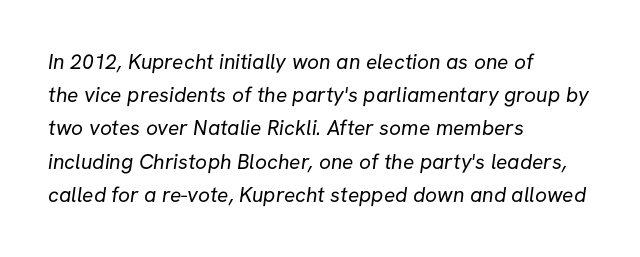
The image shows 21 px text type; set left-aligned, normal line spacing (1.58x), normal letter spacing, not underlined.
